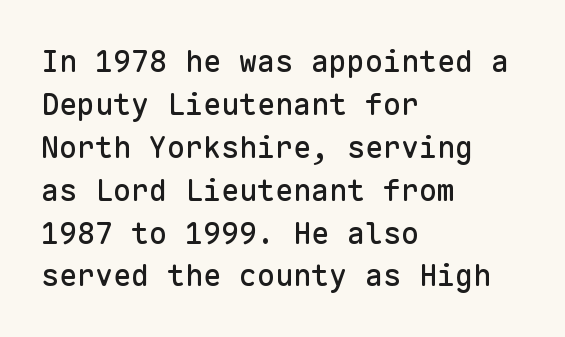
Is the block centered? No — it sits flush against the left margin. This is roman type, the default non-slanted kind. Looks like terminal output: every glyph gets an equal slot. Each letter's strokes conclude bluntly, with no projecting serifs.
